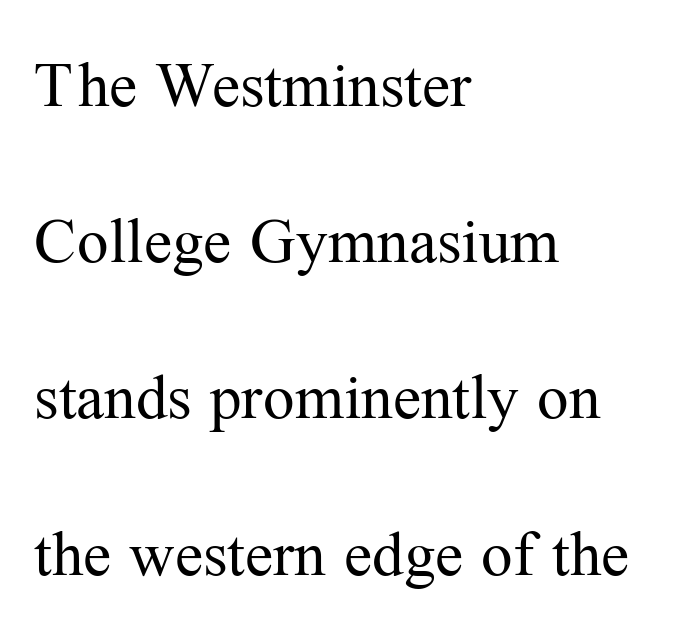
The image shows 63 px regular-weight serif type, upright; set left-aligned, loose line spacing (2.48x), normal letter spacing, not underlined; medium stroke contrast and a medium x-height.
